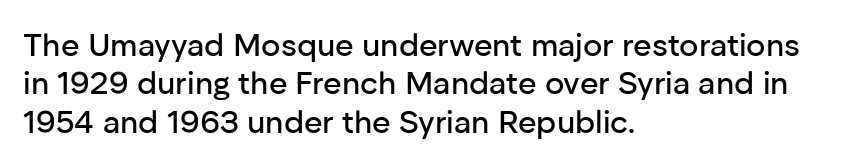
Q: Is the text italic (slanted)? A: No, it is upright.
Q: Is the typeface a serif or a sans-serif typeface? A: Sans-serif.
Q: Is the text underlined? A: No.
Q: How is the paragraph aligned? A: Left-aligned.
Q: Is the spacing between letters normal or unusually wide? A: Normal.
Q: Width (condensed, normal, or wide)? A: Normal.
Q: Stroke contrast? A: Low.
Q: x-height? A: Medium.
Q: Monospaced? A: No.
